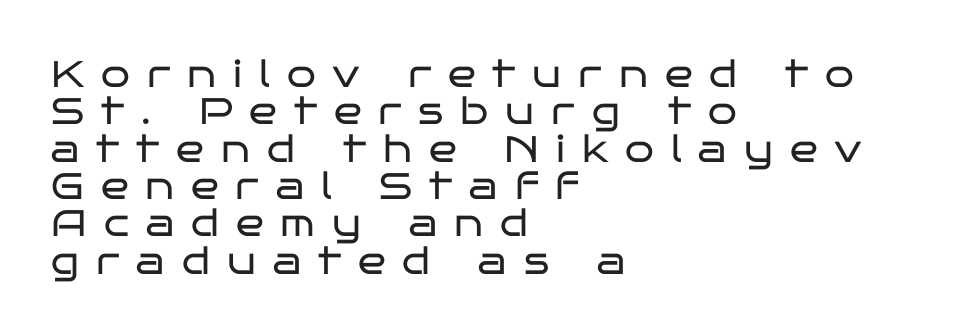
{"serif": "no", "italic": "no", "bold": "no", "weight": "regular", "width": "wide", "stroke_contrast": "low", "x_height": "large", "monospaced": "no", "underline": "no", "align": "left", "line_spacing": "tight", "line_spacing_ratio": 1.01, "letter_spacing": "wide", "letter_spacing_em": 0.46, "glyph_px": 37}
